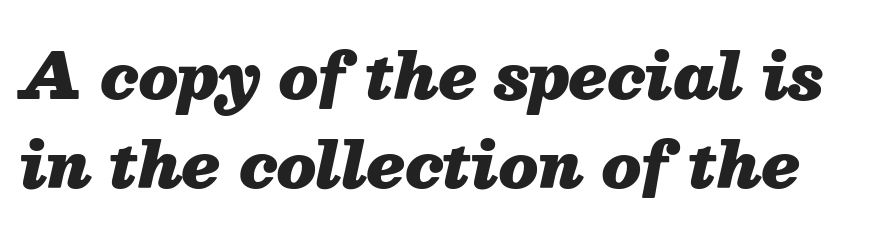
Q: Is the text bold? A: Yes.
Q: Is the text italic (slanted)? A: Yes, it leans right by about 13 degrees.
Q: Is the text underlined? A: No.
Q: Is the spacing between letters normal or unusually wide? A: Normal.
Q: Is the spacing between lines tight, normal or loose? A: Normal.
Q: Width (condensed, normal, or wide)? A: Normal.
Q: Stroke contrast? A: Medium.
Q: x-height? A: Medium.
Q: Monospaced? A: No.
